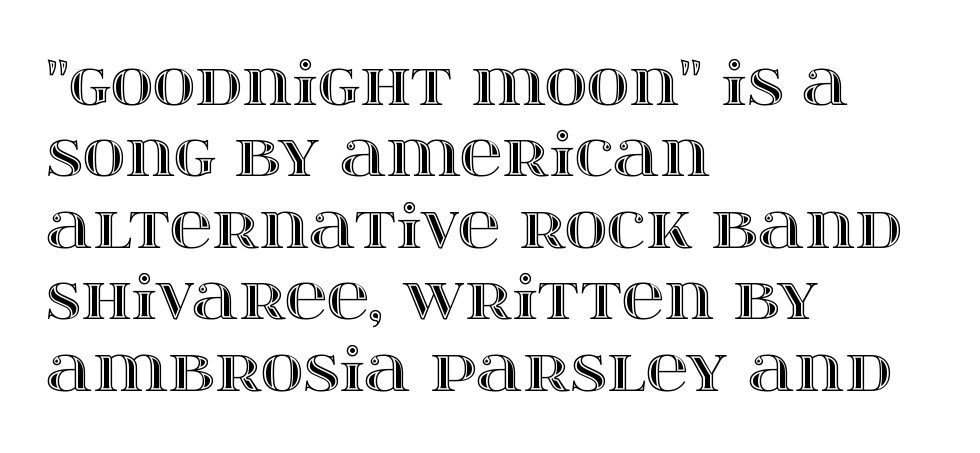
{"italic": "no", "width": "wide", "x_height": "large", "monospaced": "no", "underline": "no", "align": "left", "line_spacing_ratio": 1.21, "letter_spacing": "normal", "letter_spacing_em": 0.0, "glyph_px": 59}
